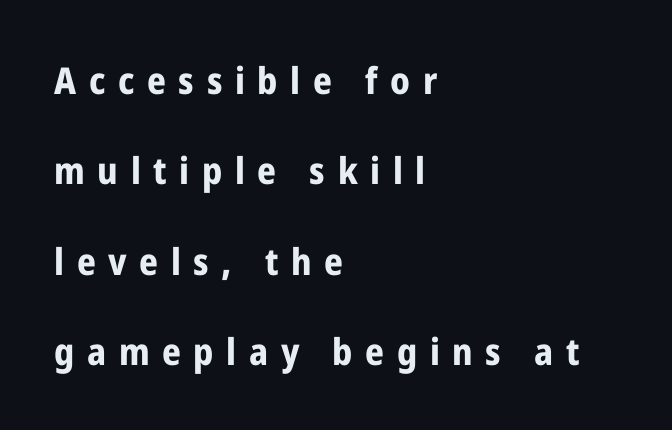
{"serif": "no", "italic": "no", "bold": "yes", "weight": "bold", "width": "condensed", "stroke_contrast": "low", "x_height": "medium", "monospaced": "no", "underline": "no", "align": "left", "line_spacing": "loose", "line_spacing_ratio": 2.44, "letter_spacing": "wide", "letter_spacing_em": 0.34, "glyph_px": 37}
